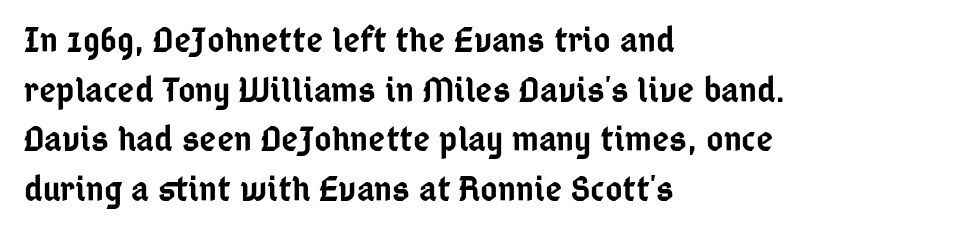
The image shows 37 px semibold, condensed sans-serif type, upright; set left-aligned, normal line spacing (1.34x), normal letter spacing, not underlined; low stroke contrast and a medium x-height.
